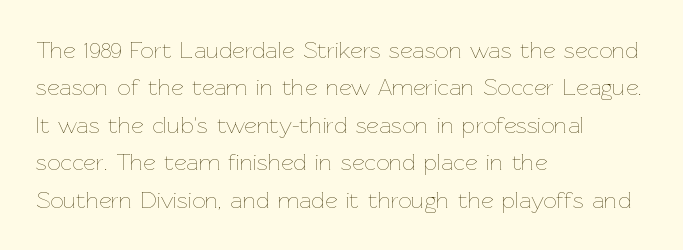
Q: Is the text bold? A: No.
Q: Is the text italic (slanted)? A: No, it is upright.
Q: Is the text underlined? A: No.
Q: How is the paragraph aligned? A: Left-aligned.
Q: Is the spacing between letters normal or unusually wide? A: Normal.
Q: Is the spacing between lines tight, normal or loose? A: Normal.
